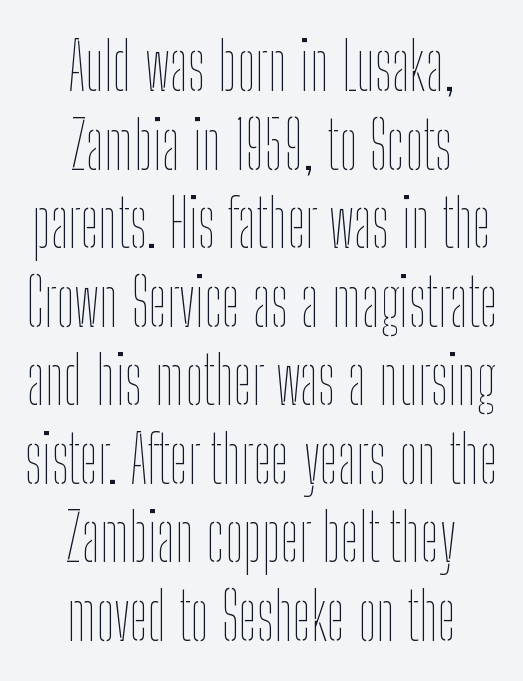
Q: Is the text bold? A: No.
Q: Is the text italic (slanted)? A: No, it is upright.
Q: Is the text underlined? A: No.
Q: How is the paragraph aligned? A: Centered.
Q: Is the spacing between letters normal or unusually wide? A: Normal.
Q: Width (condensed, normal, or wide)? A: Condensed.
Q: Stroke contrast? A: Low.
Q: x-height? A: Medium.
Q: Monospaced? A: No.
